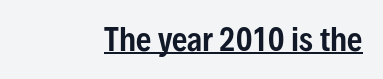
Q: Is the text italic (slanted)? A: No, it is upright.
Q: Is the typeface a serif or a sans-serif typeface? A: Sans-serif.
Q: Is the text underlined? A: Yes.
Q: Is the spacing between letters normal or unusually wide? A: Normal.
Q: Width (condensed, normal, or wide)? A: Condensed.
Q: Stroke contrast? A: Low.
Q: x-height? A: Medium.
Q: Monospaced? A: No.
